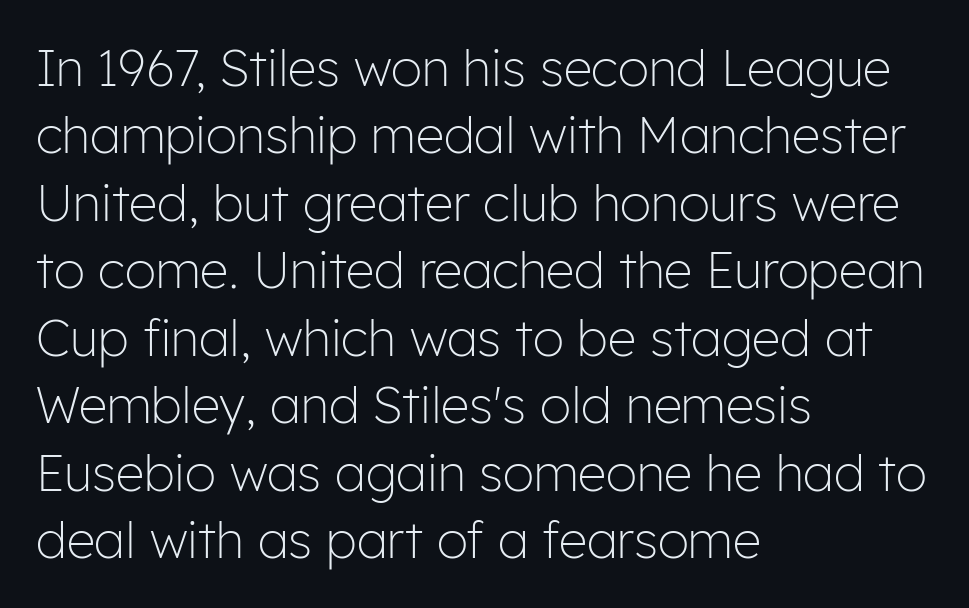
{"serif": "no", "italic": "no", "bold": "no", "weight": "light", "width": "normal", "stroke_contrast": "low", "x_height": "medium", "monospaced": "no", "underline": "no", "align": "left", "line_spacing": "normal", "line_spacing_ratio": 1.35, "letter_spacing": "normal", "letter_spacing_em": 0.0, "glyph_px": 50}
